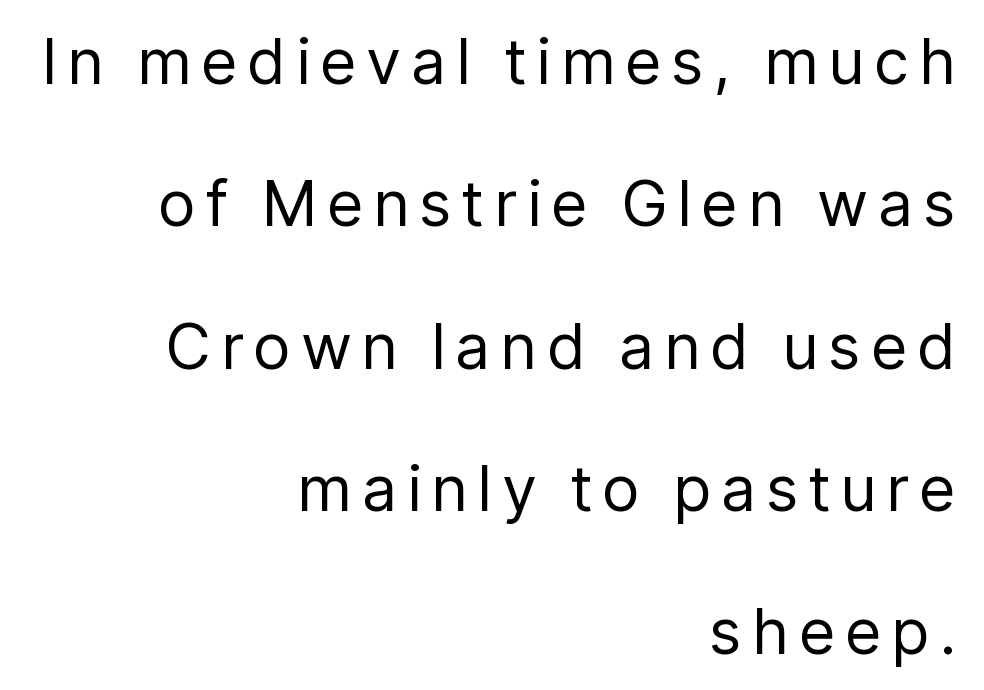
{"serif": "no", "italic": "no", "bold": "no", "weight": "regular", "width": "normal", "stroke_contrast": "low", "x_height": "medium", "monospaced": "no", "underline": "no", "align": "right", "line_spacing": "loose", "line_spacing_ratio": 2.26, "glyph_px": 63}
